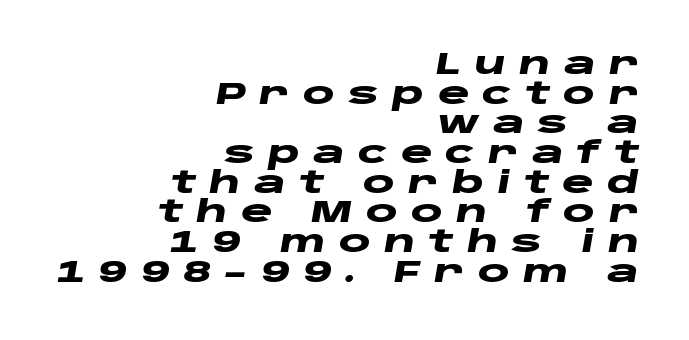
{"italic": "yes", "lean": "right", "slant_degrees": 10, "bold": "yes", "weight": "heavy", "width": "wide", "stroke_contrast": "low", "x_height": "large", "monospaced": "no", "underline": "no", "align": "right", "line_spacing": "tight", "line_spacing_ratio": 0.99, "letter_spacing": "wide", "letter_spacing_em": 0.44, "glyph_px": 30}
